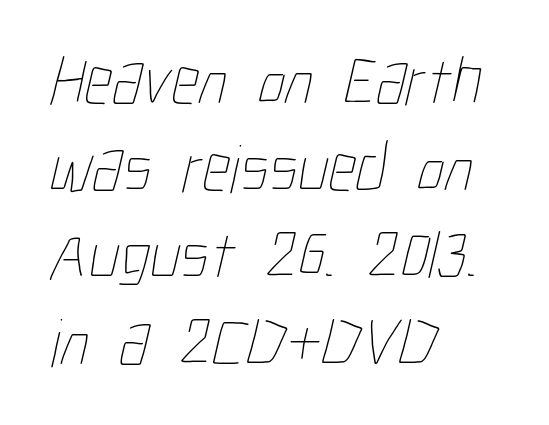
{"bold": "no", "weight": "thin", "width": "condensed", "stroke_contrast": "low", "x_height": "medium", "monospaced": "no", "underline": "no", "align": "left", "line_spacing": "normal", "line_spacing_ratio": 1.26, "letter_spacing": "normal", "letter_spacing_em": 0.0, "glyph_px": 69}
